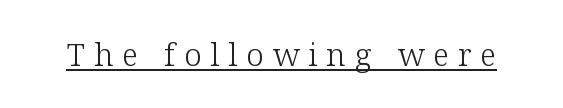
What kind of face is this? One with serifs. Is there an underline? Yes — a line sits under the letters. Here the designer chose a conventional face with non-uniform glyph widths. The strokes carry an ordinary text weight at most. The specimen reads as upright at a glance.
